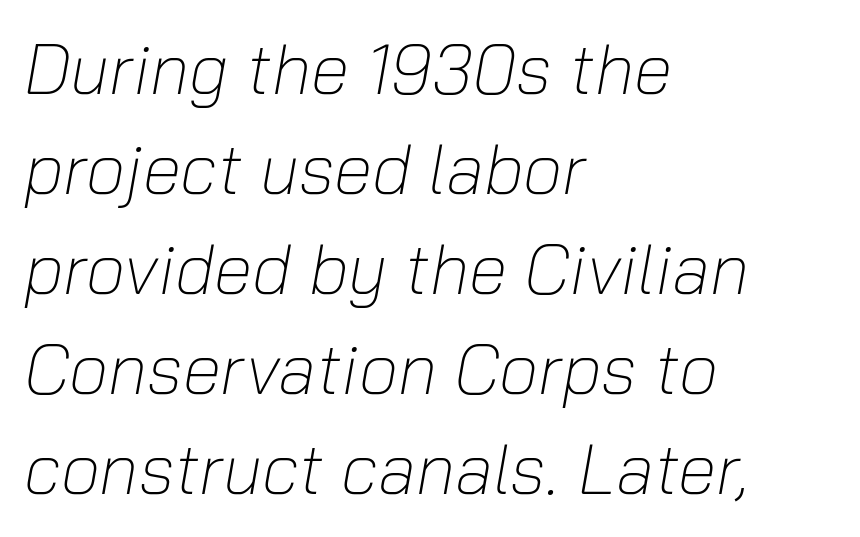
Q: Is the text bold? A: No.
Q: Is the text italic (slanted)? A: Yes, it leans right by about 10 degrees.
Q: Is the text underlined? A: No.
Q: How is the paragraph aligned? A: Left-aligned.
Q: Is the spacing between letters normal or unusually wide? A: Normal.
Q: Is the spacing between lines tight, normal or loose? A: Normal.
Q: Width (condensed, normal, or wide)? A: Normal.
Q: Stroke contrast? A: Low.
Q: x-height? A: Medium.
Q: Monospaced? A: No.
